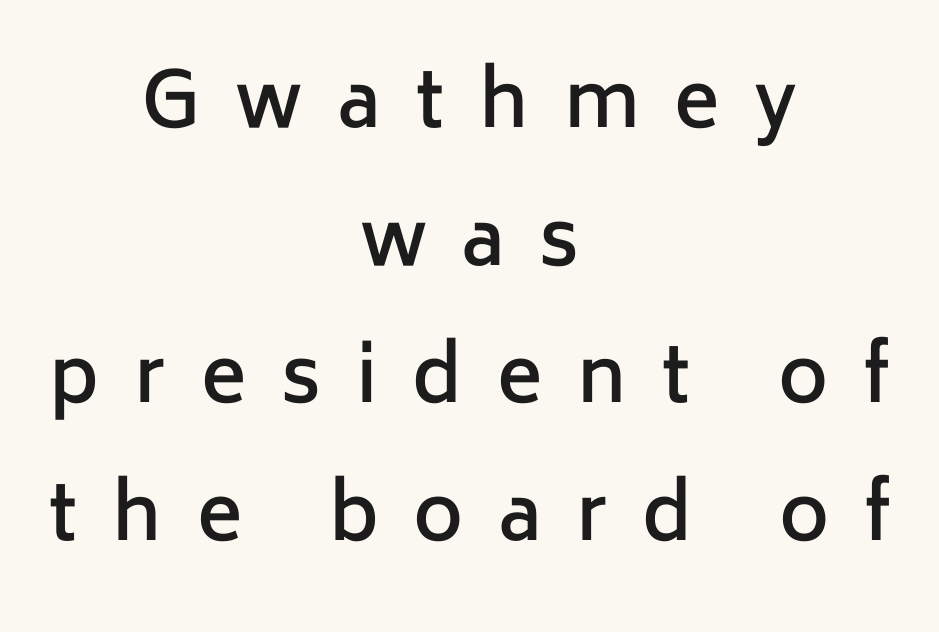
{"serif": "no", "italic": "no", "bold": "semi", "weight": "semibold", "width": "normal", "stroke_contrast": "low", "x_height": "medium", "monospaced": "no", "underline": "no", "align": "center", "line_spacing_ratio": 1.81, "letter_spacing": "wide", "letter_spacing_em": 0.46, "glyph_px": 76}
